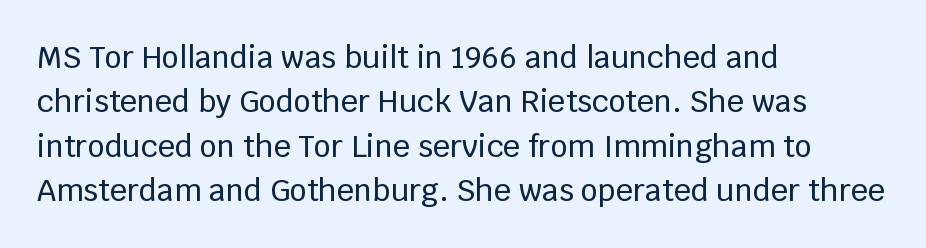
Q: Is the text italic (slanted)? A: No, it is upright.
Q: Is the typeface a serif or a sans-serif typeface? A: Sans-serif.
Q: Is the text underlined? A: No.
Q: How is the paragraph aligned? A: Left-aligned.
Q: Is the spacing between letters normal or unusually wide? A: Normal.
Q: Is the spacing between lines tight, normal or loose? A: Normal.
Q: Width (condensed, normal, or wide)? A: Normal.
Q: Stroke contrast? A: Low.
Q: x-height? A: Large.
Q: Monospaced? A: No.
